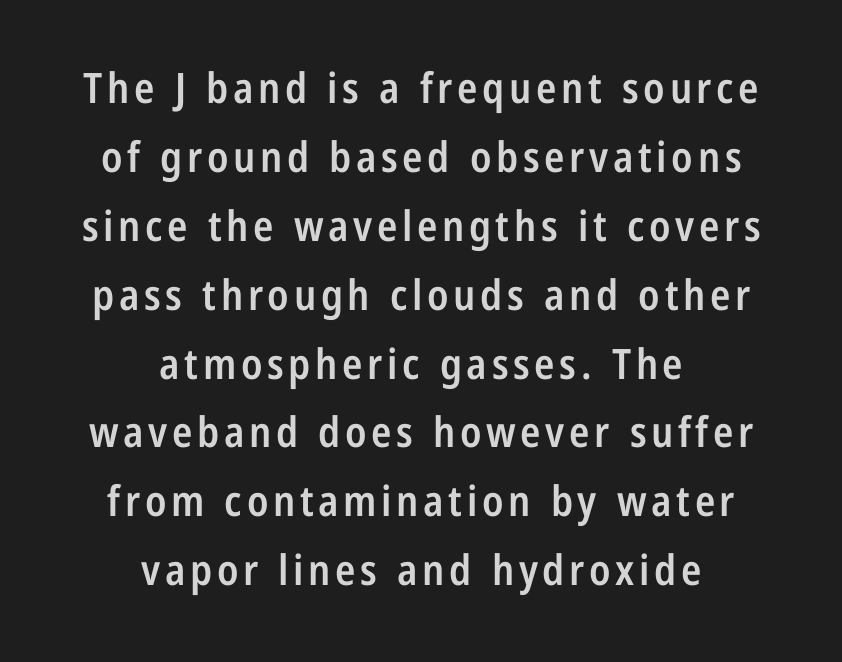
{"serif": "no", "italic": "no", "bold": "semi", "weight": "semibold", "width": "condensed", "stroke_contrast": "low", "x_height": "medium", "monospaced": "no", "underline": "no", "align": "center", "line_spacing": "normal", "line_spacing_ratio": 1.64, "glyph_px": 42}
